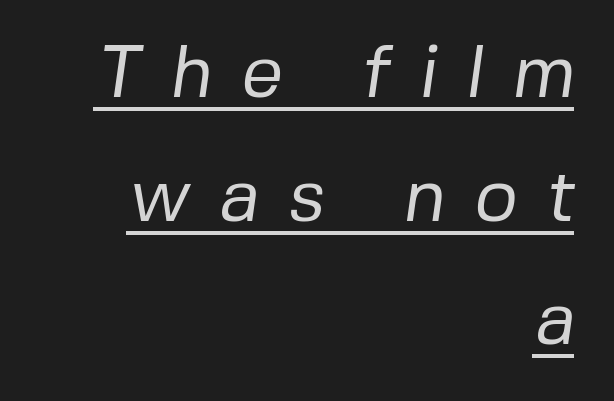
These lines are rendered in a variable-pitch font. Words appear elongated and porous because spacing is wide. Are there feet on the stems? There aren't — it's a sans. A typesetter would call this leading conventional body-copy spacing.
